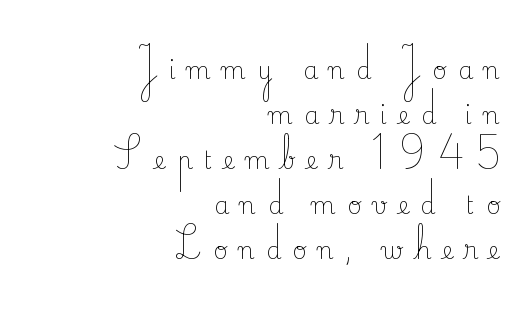
Each row of text sits above clean, open space. Substantial extra tracking has been applied to these lines. A student would call this right alignment; a typographer would say flush right, rag left. The axis of the letterforms is exactly vertical. The characters are drawn with everyday or finer stroke widths.
